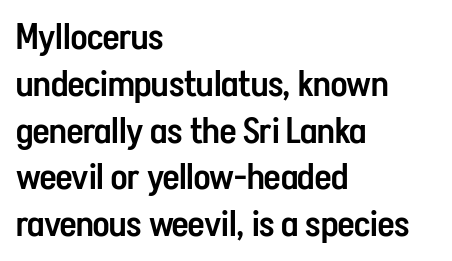
{"serif": "no", "italic": "no", "bold": "semi", "weight": "semibold", "width": "condensed", "stroke_contrast": "low", "x_height": "medium", "monospaced": "no", "underline": "no", "align": "left", "line_spacing": "normal", "line_spacing_ratio": 1.3, "letter_spacing": "normal", "letter_spacing_em": 0.0, "glyph_px": 36}
